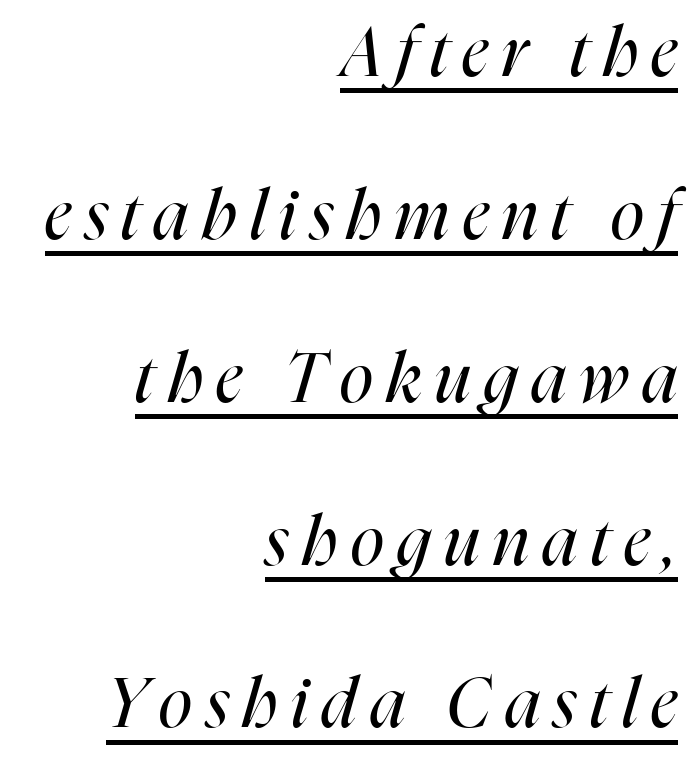
Q: Is the text bold? A: No.
Q: Is the text italic (slanted)? A: Yes, it leans right by about 16 degrees.
Q: Is the text underlined? A: Yes.
Q: How is the paragraph aligned? A: Right-aligned.
Q: Is the spacing between letters normal or unusually wide? A: Unusually wide.
Q: Is the spacing between lines tight, normal or loose? A: Loose.
Q: Width (condensed, normal, or wide)? A: Condensed.
Q: Stroke contrast? A: High.
Q: x-height? A: Medium.
Q: Monospaced? A: No.
